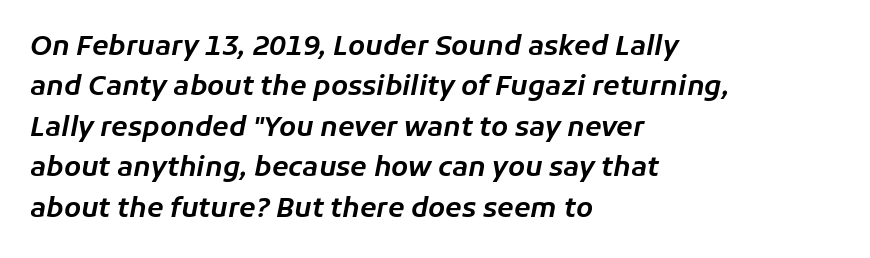
The image shows 27 px text type, italic (leaning right); set left-aligned, normal line spacing (1.5x), normal letter spacing, not underlined.
